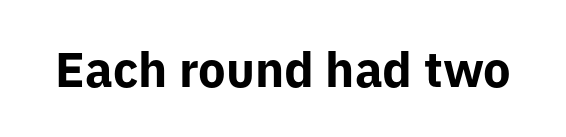
Caption: bold face, heavy strokes. The space beneath each line is pristine and unruled. The letters advance in unequal steps, a hallmark of proportional type. You can tell from the bare stems that sans-serif type was used. If you drew a line through each stem, it would be perfectly vertical.
